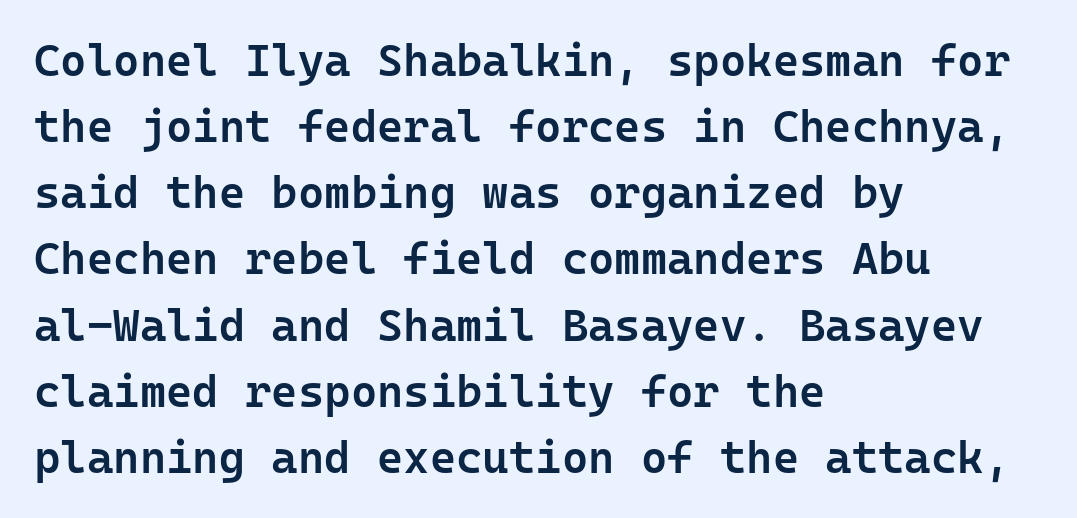
The image shows 45 px semibold sans-serif type, upright, monospaced; set left-aligned, normal line spacing (1.47x), normal letter spacing, not underlined; low stroke contrast and a medium x-height.
